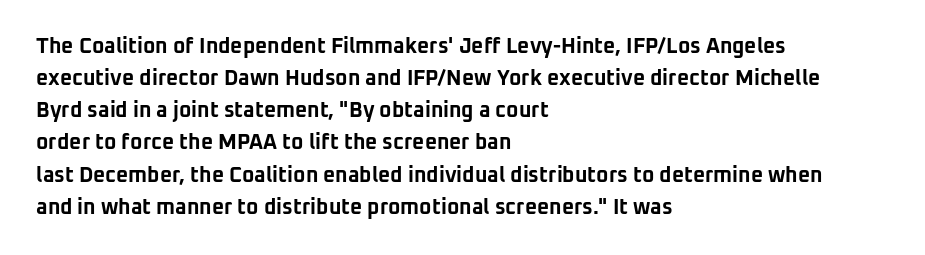
Q: Is the text bold? A: Yes.
Q: Is the text italic (slanted)? A: No, it is upright.
Q: Is the text underlined? A: No.
Q: How is the paragraph aligned? A: Left-aligned.
Q: Is the spacing between letters normal or unusually wide? A: Normal.
Q: Is the spacing between lines tight, normal or loose? A: Normal.
